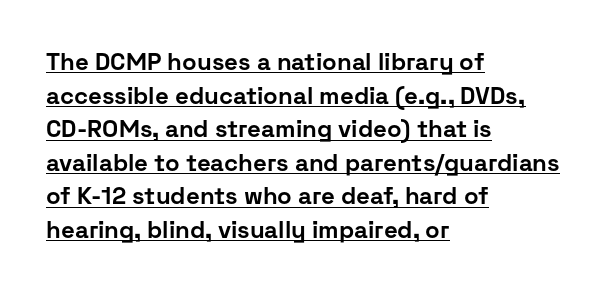
Interline gaps are of average width in this sample. This sample is left-justified, so line endings fall wherever the words run out. In terms of posture, this sample is upright. Heavy, bold letterforms.
